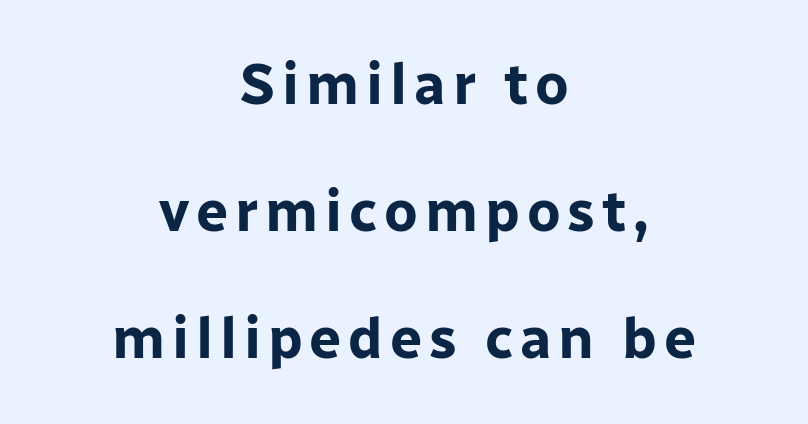
Q: Is the text bold? A: Yes.
Q: Is the text italic (slanted)? A: No, it is upright.
Q: Is the typeface a serif or a sans-serif typeface? A: Sans-serif.
Q: Is the text underlined? A: No.
Q: How is the paragraph aligned? A: Centered.
Q: Is the spacing between lines tight, normal or loose? A: Loose.
Q: Width (condensed, normal, or wide)? A: Normal.
Q: Stroke contrast? A: Low.
Q: x-height? A: Medium.
Q: Monospaced? A: No.
